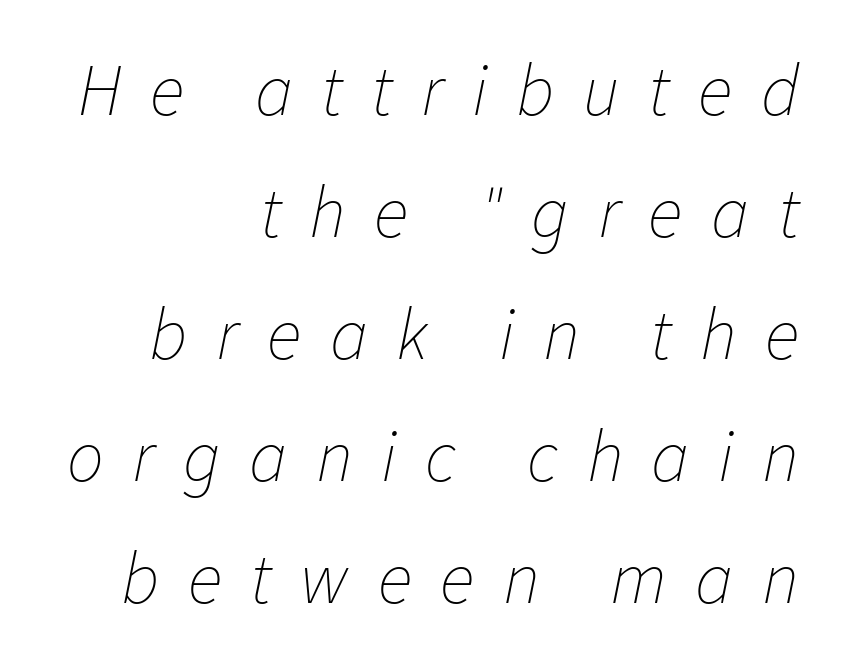
The typesetting does not lean heavy: it is not bold. Display-style spreading of the glyphs; the letterfit is very open. The ragged edge is on the left, which tells us the setting is flush right. Bare-footed words on every line. Designer's note — italics engaged.
